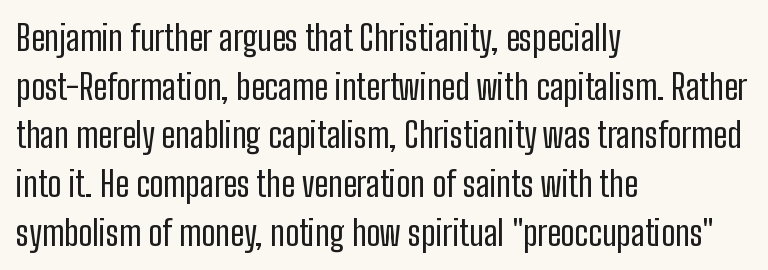
Style check: upright. There is no visible air inserted between adjacent glyphs. The foot of each line stays bare and open. The letters carry no serifs — their stems end cleanly without finishing strokes.
